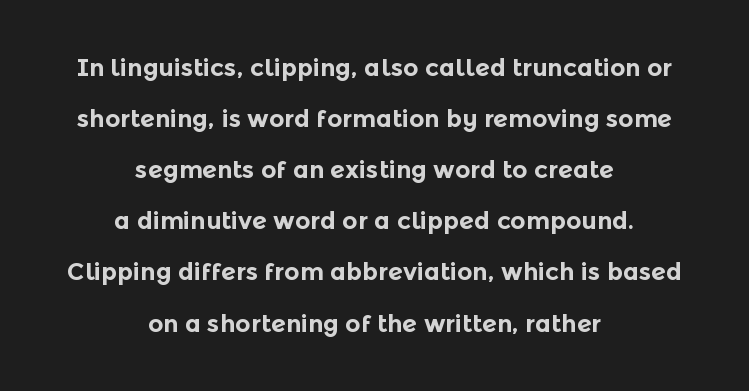
Q: Is the text bold? A: Yes.
Q: Is the text italic (slanted)? A: No, it is upright.
Q: Is the text underlined? A: No.
Q: How is the paragraph aligned? A: Centered.
Q: Is the spacing between letters normal or unusually wide? A: Normal.
Q: Is the spacing between lines tight, normal or loose? A: Loose.
